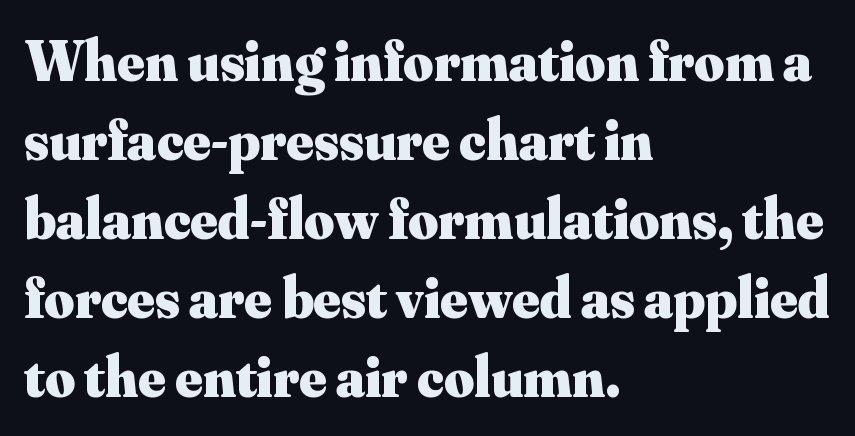
{"serif": "yes", "italic": "no", "bold": "yes", "weight": "heavy", "width": "normal", "stroke_contrast": "medium", "x_height": "small", "monospaced": "no", "underline": "no", "align": "left", "line_spacing": "normal", "line_spacing_ratio": 1.36, "letter_spacing": "normal", "letter_spacing_em": 0.0, "glyph_px": 58}
